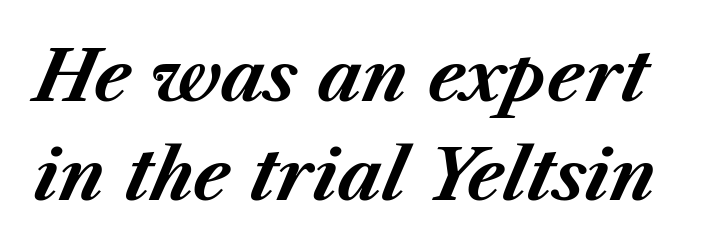
{"italic": "yes", "lean": "right", "slant_degrees": 23, "bold": "yes", "weight": "bold", "width": "normal", "stroke_contrast": "medium", "x_height": "medium", "monospaced": "no", "underline": "no", "line_spacing": "normal", "line_spacing_ratio": 1.43, "letter_spacing": "normal", "letter_spacing_em": 0.0, "glyph_px": 69}
